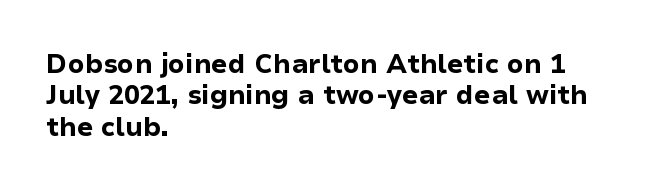
{"italic": "no", "bold": "yes", "underline": "no", "align": "left", "line_spacing_ratio": 1.21, "letter_spacing": "normal", "letter_spacing_em": 0.0, "glyph_px": 26}
